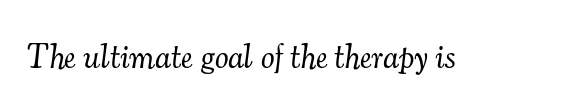
{"serif": "yes", "italic": "yes", "lean": "right", "slant_degrees": 7, "bold": "no", "weight": "light", "width": "normal", "stroke_contrast": "medium", "x_height": "small", "monospaced": "no", "underline": "no", "letter_spacing": "normal", "letter_spacing_em": 0.0, "glyph_px": 34}
